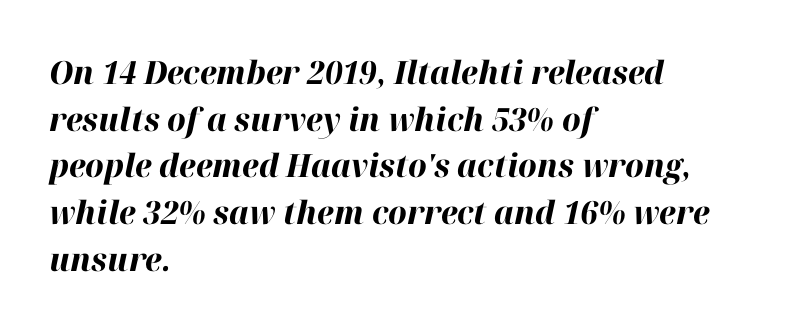
Layout note: lines flush left. Leading matches the norm, producing a regular column. The letterforms sit shoulder to shoulder at normal distance. A typesetter would call this proportional, since set widths differ per character. Notice how thick the strokes are: this is what a full bold looks like. The face used here has a pronounced slope to its letters.
